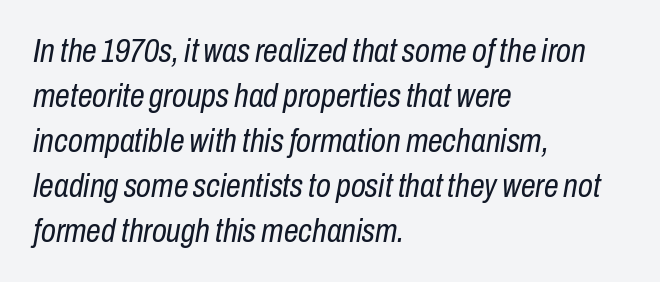
The image shows 33 px regular-weight, condensed type, italic (leaning right); set left-aligned, normal line spacing (1.36x), normal letter spacing, not underlined; low stroke contrast and a medium x-height.
